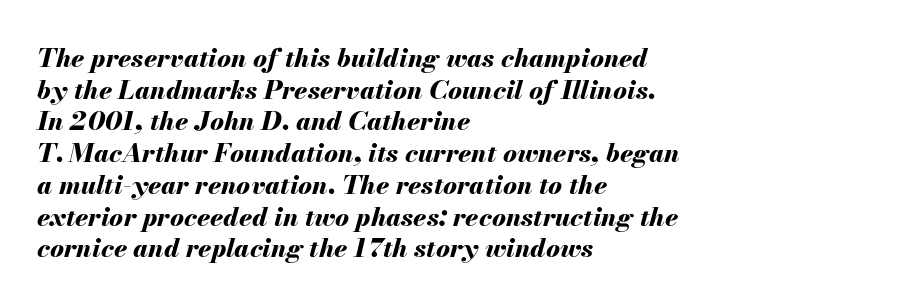
{"italic": "yes", "lean": "right", "slant_degrees": 13, "bold": "yes", "underline": "no", "align": "left", "line_spacing_ratio": 1.22, "letter_spacing": "normal", "letter_spacing_em": 0.0, "glyph_px": 26}
